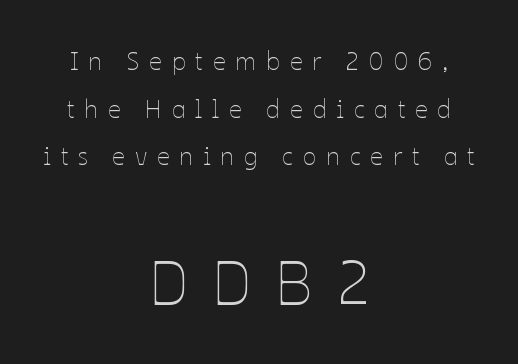
The image shows 62 px thin type, upright; set centered, loose line spacing (1.91x), unusually wide letter spacing (+0.39 em), not underlined; the second (bottom) block is 2.48x larger; low stroke contrast and a medium x-height.
